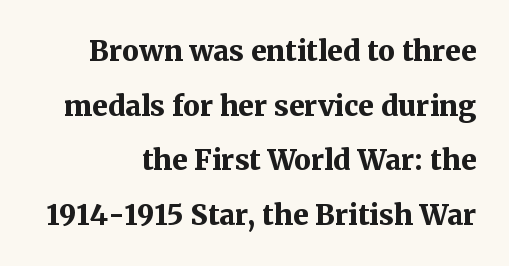
{"serif": "yes", "italic": "no", "bold": "yes", "weight": "bold", "width": "normal", "stroke_contrast": "medium", "x_height": "medium", "monospaced": "no", "underline": "no", "align": "right", "line_spacing": "loose", "line_spacing_ratio": 1.95, "letter_spacing": "normal", "letter_spacing_em": 0.0, "glyph_px": 28}
